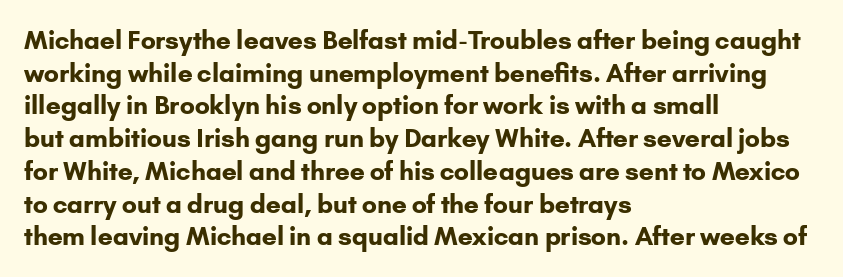
{"italic": "no", "bold": "yes", "underline": "no", "align": "left", "line_spacing": "normal", "line_spacing_ratio": 1.31, "letter_spacing": "normal", "letter_spacing_em": 0.0, "glyph_px": 25}
